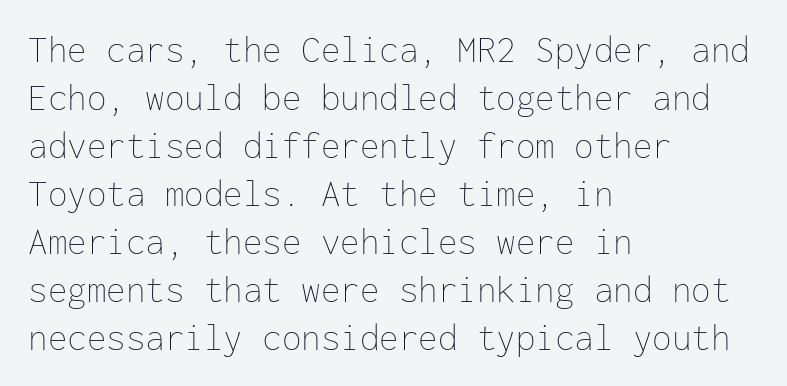
Q: Is the text bold? A: No.
Q: Is the text italic (slanted)? A: No, it is upright.
Q: Is the text underlined? A: No.
Q: How is the paragraph aligned? A: Left-aligned.
Q: Is the spacing between letters normal or unusually wide? A: Normal.
Q: Width (condensed, normal, or wide)? A: Normal.
Q: Stroke contrast? A: Low.
Q: x-height? A: Medium.
Q: Monospaced? A: Yes.
